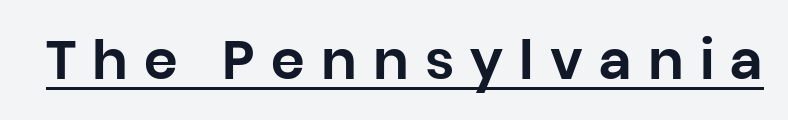
Q: Is the text italic (slanted)? A: No, it is upright.
Q: Is the typeface a serif or a sans-serif typeface? A: Sans-serif.
Q: Is the text underlined? A: Yes.
Q: Is the spacing between letters normal or unusually wide? A: Unusually wide.
Q: Width (condensed, normal, or wide)? A: Normal.
Q: Stroke contrast? A: Low.
Q: x-height? A: Large.
Q: Monospaced? A: No.
